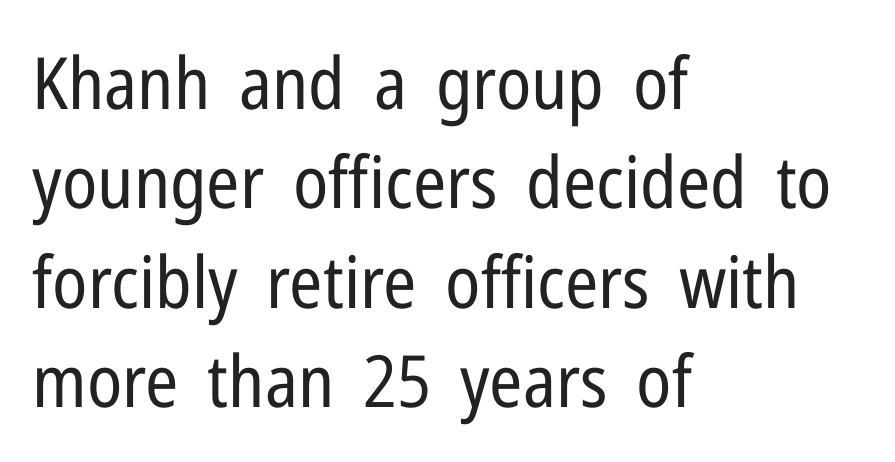
Rows of type keep a routine distance in the vertical direction. Is this a fixed-width face? No — the glyphs have proportional, varying widths. Posture: vertical. If you drew a ruler down the left edge, every line would touch it.
